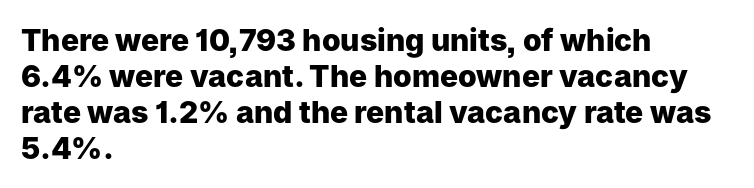
The image shows 30 px heavy sans-serif type, upright; set left-aligned, line spacing 1.2x, normal letter spacing, not underlined; low stroke contrast and a medium x-height.
